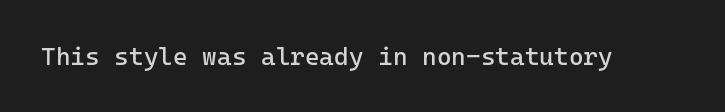
The rendering keeps characters at their native spacing. The font sits on the lighter half of the weight spectrum, regular included. Quick note: underline off. Is there any slant? The stems are plumb.
